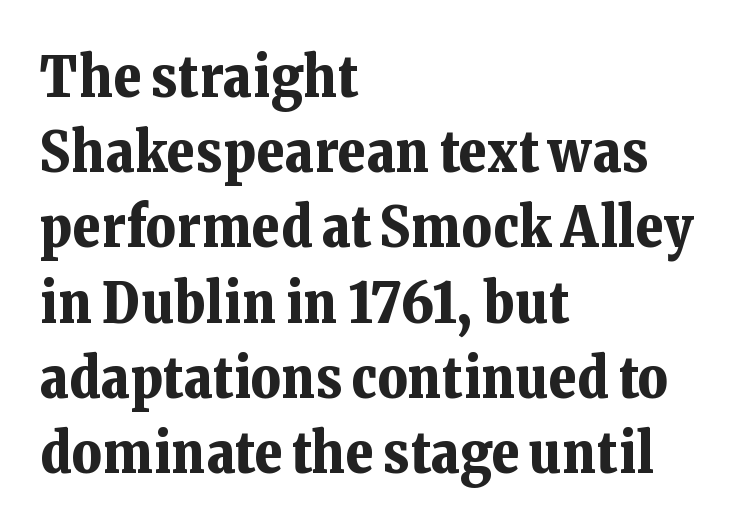
The font's upright variant was chosen for this text. You could not count columns in this text — the font is proportionally spaced. Regular leading. Short note: letters normally spaced. Are there feet on the stems? There are — it's a serif. The text block is weighted toward the left margin, trailing off unevenly rightward.
